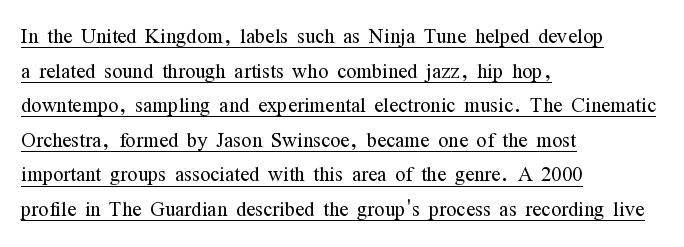
The image shows 27 px text type, upright; set left-aligned, normal line spacing (1.28x), normal letter spacing, underlined.
